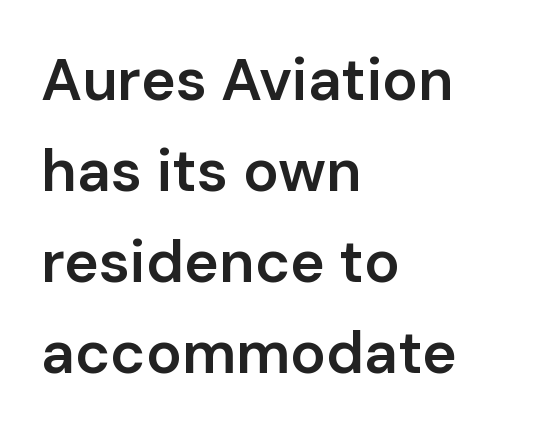
{"serif": "no", "italic": "no", "bold": "semi", "weight": "semibold", "width": "normal", "stroke_contrast": "low", "x_height": "medium", "monospaced": "no", "underline": "no", "align": "left", "line_spacing": "normal", "line_spacing_ratio": 1.54, "letter_spacing": "normal", "letter_spacing_em": 0.0, "glyph_px": 59}
